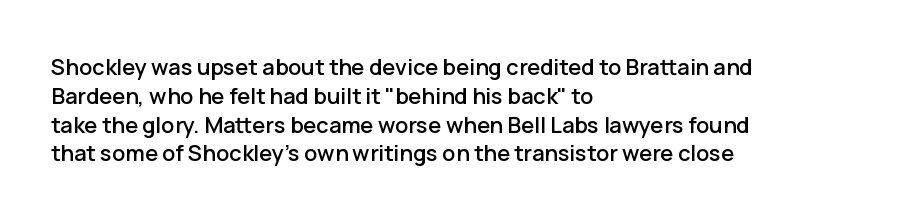
{"italic": "no", "underline": "no", "align": "left", "line_spacing": "normal", "line_spacing_ratio": 1.31, "letter_spacing": "normal", "letter_spacing_em": 0.0, "glyph_px": 22}
